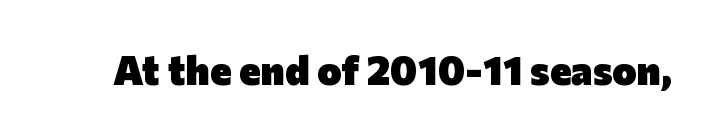
{"serif": "no", "italic": "no", "bold": "yes", "weight": "heavy", "width": "normal", "stroke_contrast": "low", "x_height": "medium", "monospaced": "no", "underline": "no", "letter_spacing": "normal", "letter_spacing_em": 0.0, "glyph_px": 41}
